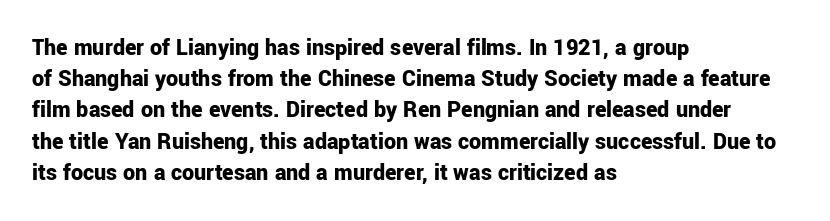
Every letter is thick-stroked: bold, no question. Line starts are locked; line ends wander. What's the leading like? Ordinary, nothing unusual. Glance below the letters and you will spot only blank space.
